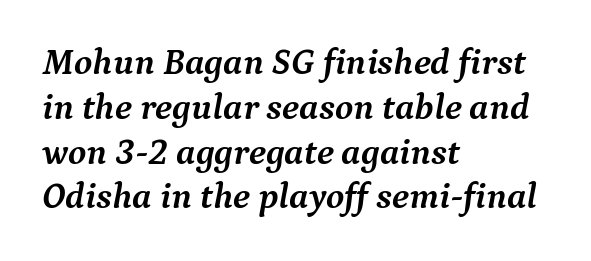
{"serif": "yes", "italic": "yes", "lean": "right", "slant_degrees": 9, "bold": "yes", "weight": "semibold", "width": "normal", "stroke_contrast": "medium", "x_height": "medium", "monospaced": "no", "underline": "no", "align": "left", "line_spacing_ratio": 1.21, "letter_spacing": "normal", "letter_spacing_em": 0.0, "glyph_px": 37}
